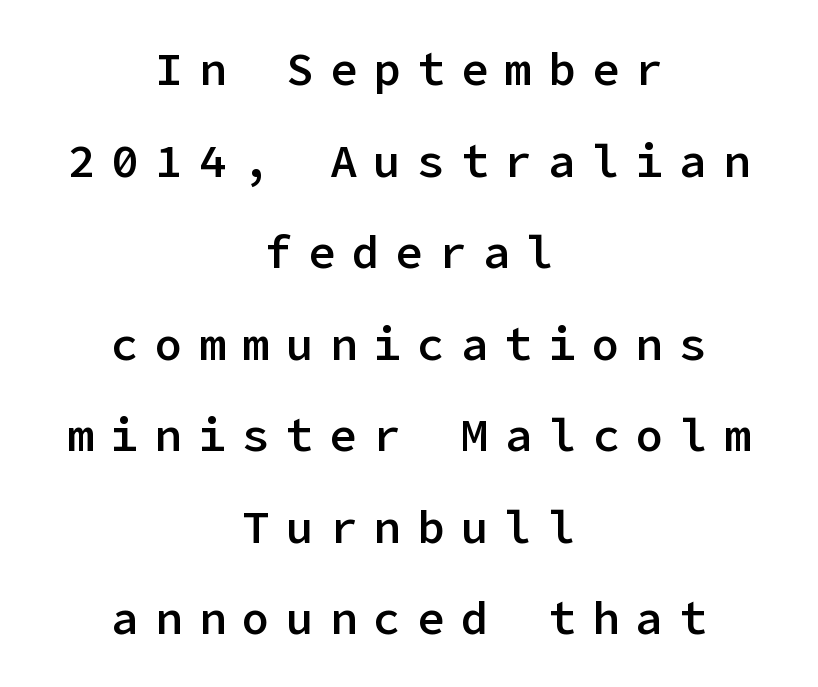
{"serif": "no", "italic": "no", "bold": "semi", "weight": "semibold", "width": "normal", "stroke_contrast": "low", "x_height": "medium", "underline": "no", "align": "center", "line_spacing": "loose", "line_spacing_ratio": 1.99, "letter_spacing": "wide", "letter_spacing_em": 0.35, "glyph_px": 46}
